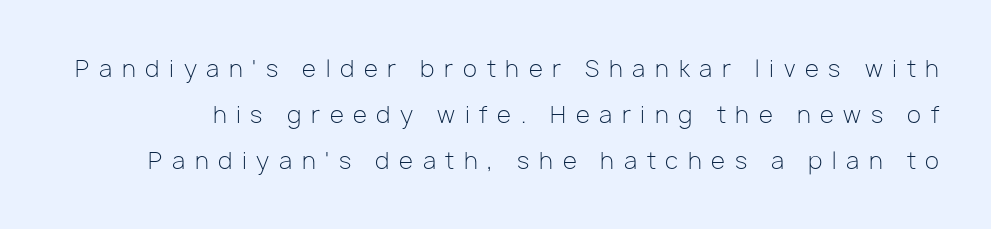
Every stem runs plumb, perpendicular to the baseline. The weight would be labelled regular, book, light, or lighter still. Quick note: underline off. This block would shrink considerably if given ordinary leading; it's expanded now. The type is letterspaced generously, with wide tracking.
